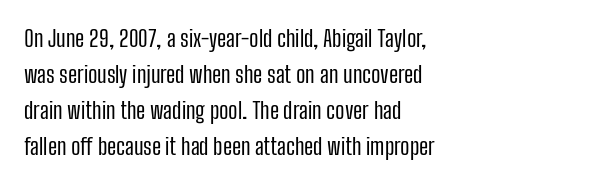
Nothing unusual about the tracking: characters are spaced as the font intends. The typesetter chose a ragged-right arrangement here. Vertical strokes here are truly vertical. In terms of leading, this rendering sits right in the middle.
